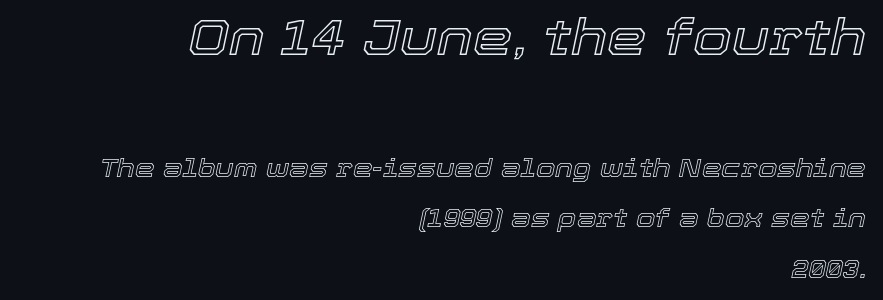
The image shows 50 px text type, italic (leaning right); set right-aligned, loose line spacing (2.02x), normal letter spacing, not underlined; the first (top) block is 2.0x larger; a medium x-height.
